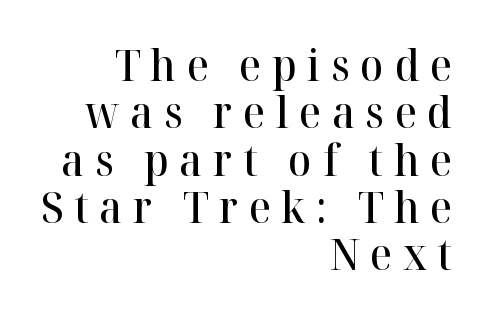
The font is running at a semibold setting, under full bold. The rendering uses natural spacing where letterforms have individual widths. Upright lettering throughout. What's the leading like? Squeezed, with rows nearly overlapping. A typesetter would call this heavily tracked-out type. Visually the block forms a straight wall on the right and a jagged coastline on the left.
